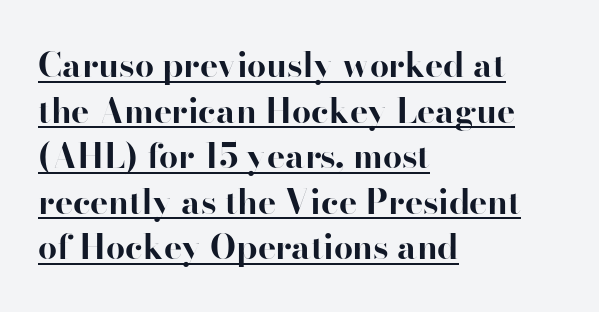
The font's upright variant was chosen for this text. These lines are composed in type without serifs. Visually the block forms a straight wall on the left and a jagged coastline on the right. A typesetter would call this proportional, since set widths differ per character. Students, this is bold: see how much ink each stroke carries. The designer left line spacing at the default.
